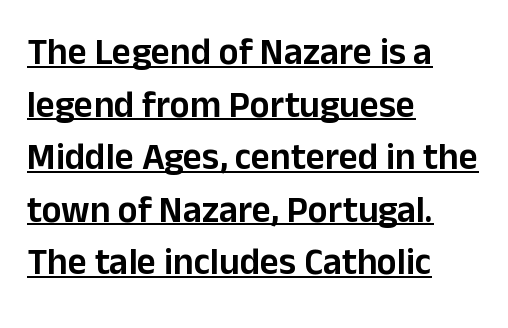
Q: Is the text italic (slanted)? A: No, it is upright.
Q: Is the typeface a serif or a sans-serif typeface? A: Sans-serif.
Q: Is the text underlined? A: Yes.
Q: How is the paragraph aligned? A: Left-aligned.
Q: Is the spacing between letters normal or unusually wide? A: Normal.
Q: Is the spacing between lines tight, normal or loose? A: Normal.
Q: Width (condensed, normal, or wide)? A: Normal.
Q: Stroke contrast? A: Low.
Q: x-height? A: Medium.
Q: Monospaced? A: No.
